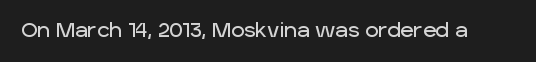
Q: Is the text italic (slanted)? A: No, it is upright.
Q: Is the text underlined? A: No.
Q: Is the spacing between letters normal or unusually wide? A: Normal.
